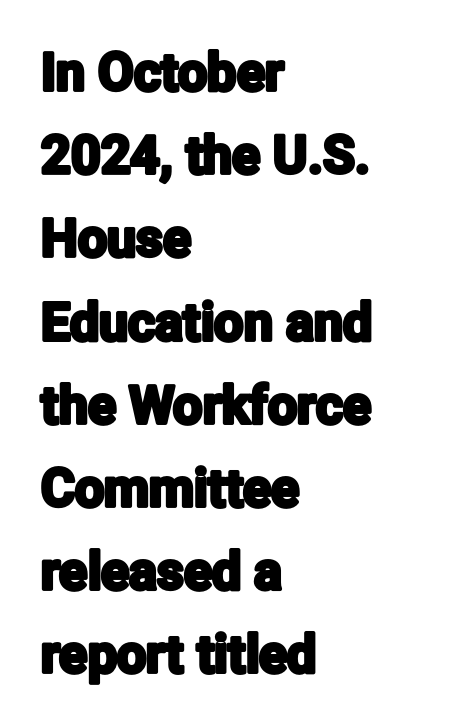
The image shows 52 px condensed sans-serif type, upright; set left-aligned, normal line spacing (1.6x), normal letter spacing, not underlined; low stroke contrast and a medium x-height.
